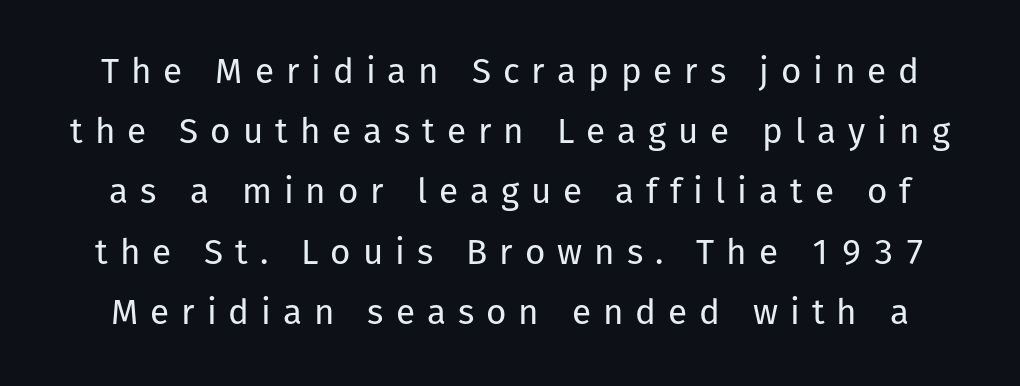
{"serif": "no", "italic": "no", "bold": "no", "weight": "regular", "width": "normal", "stroke_contrast": "low", "x_height": "medium", "monospaced": "no", "underline": "no", "line_spacing_ratio": 1.72, "letter_spacing": "wide", "letter_spacing_em": 0.34, "glyph_px": 35}
